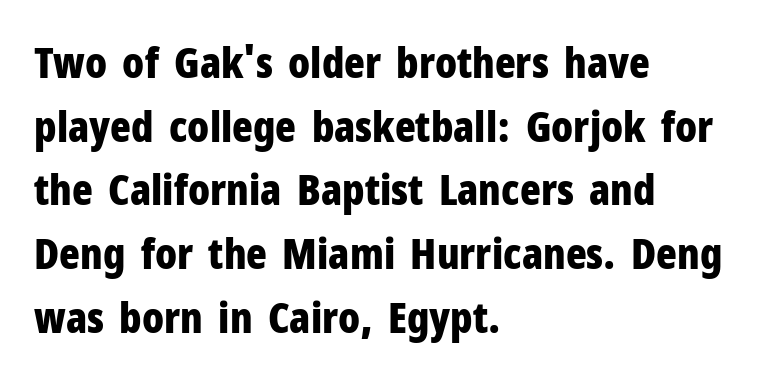
The image shows 43 px bold, condensed sans-serif type, upright; set left-aligned, normal line spacing (1.48x), normal letter spacing, not underlined; low stroke contrast and a medium x-height.
